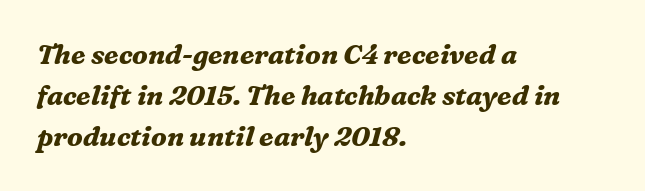
Spacing between characters is what you'd get straight out of the box. Heavy-handed strokes throughout: this text is bold. Words float on clear page, feet unadorned. This block has exactly the height ordinary leading produces. An italicized treatment has been applied to the whole sample.
